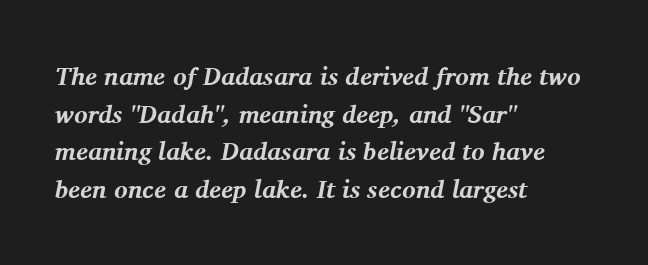
{"italic": "yes", "lean": "right", "slant_degrees": 11, "bold": "yes", "underline": "no", "align": "left", "line_spacing": "normal", "line_spacing_ratio": 1.51, "letter_spacing": "normal", "letter_spacing_em": 0.0, "glyph_px": 25}
